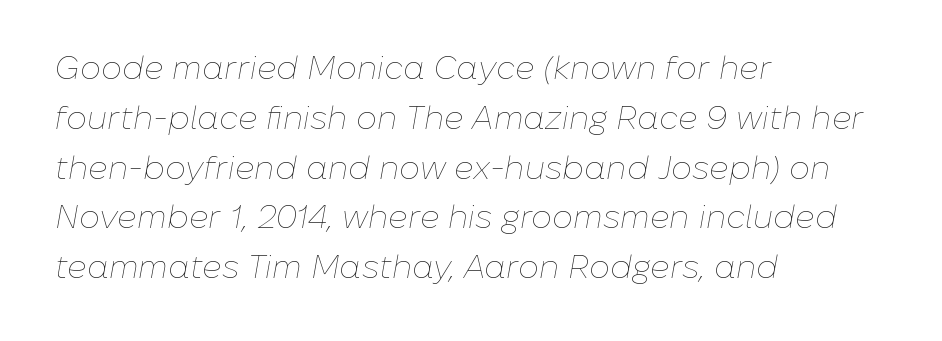
Which margin do the lines hug? The left one — the right edge is uneven. This sample has the flowing, uneven cadence of proportional lettering. The typeface has the unassuming heft of standard copy or less. Is the type slanted? Yes — the strokes lean at a clear angle. The rendering uses a moderate line-height, typical for paragraphs. Nothing unusual about the tracking: characters are spaced as the font intends.
